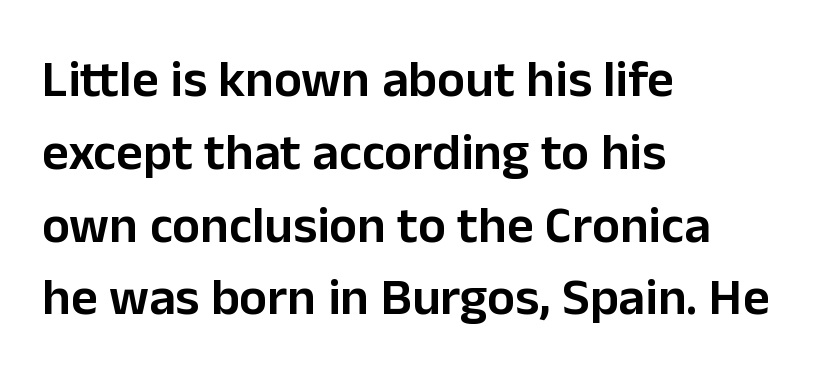
The space between consecutive lines is moderate. The characters look somewhat weighty, a semibold short of true bold. Standard letterfit; no display-style spreading of the glyphs. When letters stand straight like this, we call the style roman or upright. Words float on clear page, feet unadorned. The compositor pushed each line to the left boundary.
